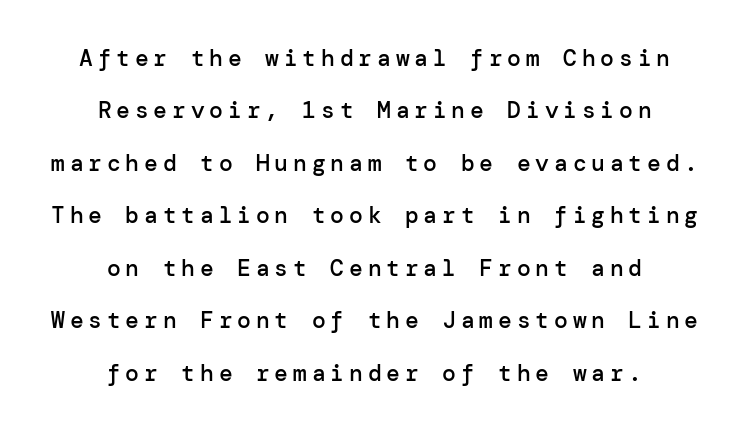
Q: Is the text bold? A: Semi-bold.
Q: Is the text italic (slanted)? A: No, it is upright.
Q: Is the text underlined? A: No.
Q: How is the paragraph aligned? A: Centered.
Q: Is the spacing between letters normal or unusually wide? A: Unusually wide.
Q: Is the spacing between lines tight, normal or loose? A: Loose.
